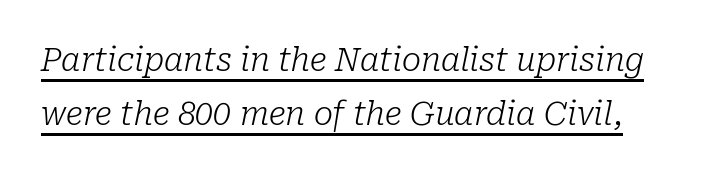
{"serif": "yes", "italic": "yes", "lean": "right", "slant_degrees": 10, "bold": "no", "weight": "light", "width": "normal", "stroke_contrast": "low", "x_height": "medium", "monospaced": "no", "underline": "yes", "line_spacing": "normal", "line_spacing_ratio": 1.69, "letter_spacing": "normal", "letter_spacing_em": 0.0, "glyph_px": 32}
